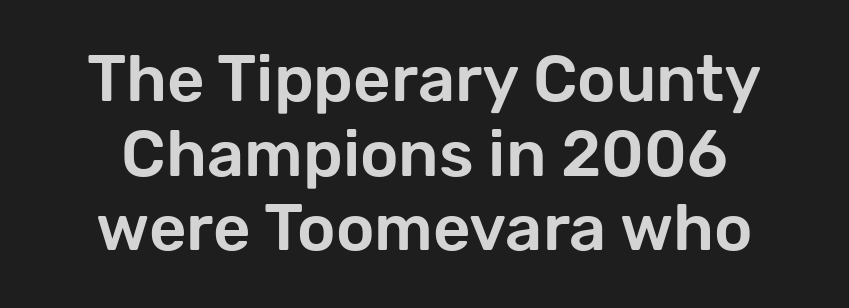
Varying glyph widths throughout — classic text-font behaviour. Notice how descenders almost collide with the ascenders below — that's tight leading. Standard letterfit; no display-style spreading of the glyphs. The gap between lines stays unmarked. The passage shown is typeset with a sans-serif family.
